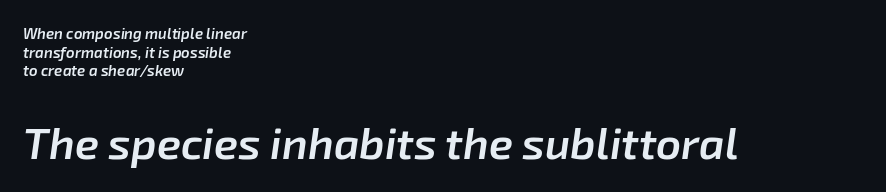
The image shows 44 px semibold type, italic (leaning right); set left-aligned, normal line spacing (1.25x), normal letter spacing, not underlined; the second (bottom) block is 2.93x larger; low stroke contrast and a medium x-height.
